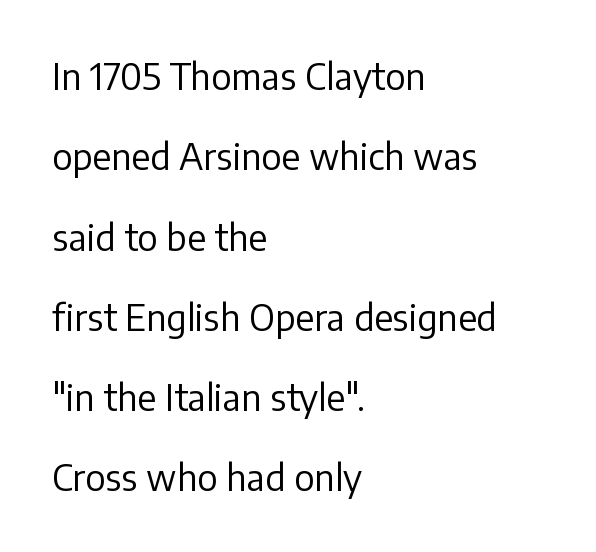
The image shows 36 px regular-weight sans-serif type, upright; set left-aligned, loose line spacing (2.23x), normal letter spacing, not underlined; low stroke contrast and a medium x-height.
